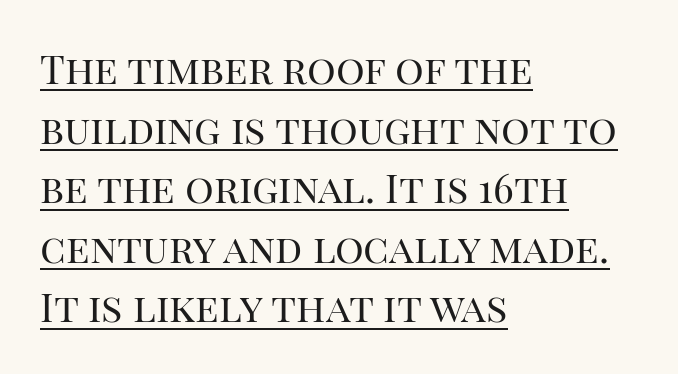
Do the characters align in a grid? No, the font is proportional. Does extra space separate the letters? No, they use regular spacing. This sample is left-justified, so line endings fall wherever the words run out. Serif or sans? Serif — the stroke terminals have little feet. Is there much room between lines? A standard amount, neither cramped nor airy. Descenders here cross a horizontal rule under the line.
